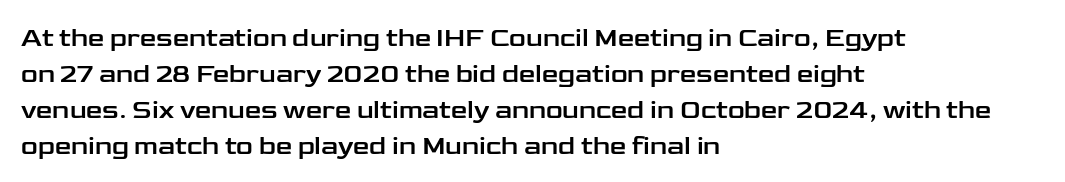
Q: Is the text italic (slanted)? A: No, it is upright.
Q: Is the text underlined? A: No.
Q: How is the paragraph aligned? A: Left-aligned.
Q: Is the spacing between letters normal or unusually wide? A: Normal.
Q: Is the spacing between lines tight, normal or loose? A: Normal.
